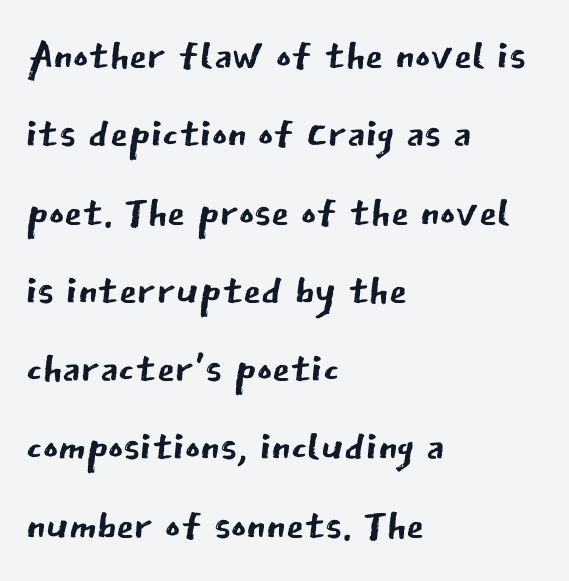
{"serif": "no", "italic": "no", "bold": "no", "weight": "regular", "width": "normal", "stroke_contrast": "low", "x_height": "medium", "monospaced": "no", "underline": "no", "align": "left", "line_spacing": "normal", "line_spacing_ratio": 1.35, "letter_spacing": "normal", "letter_spacing_em": 0.0, "glyph_px": 58}
